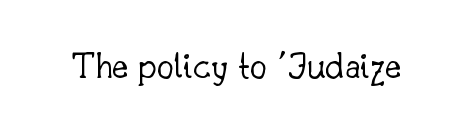
It's the straight-up-and-down kind of type. These lines are rendered in a variable-pitch font. Each row of text sits above clean, open space. Between one letter and the next there's only the usual sliver of space.
